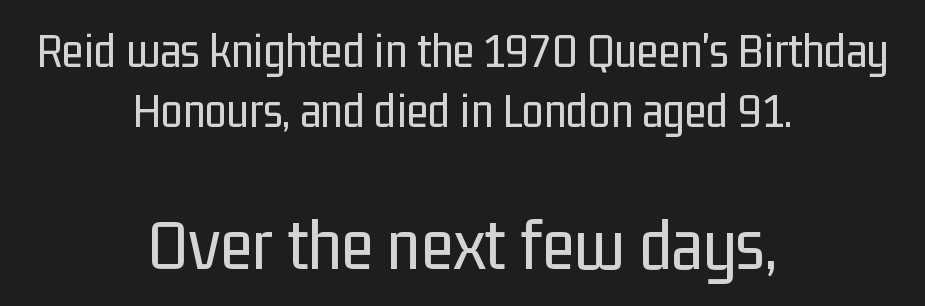
{"serif": "no", "italic": "no", "bold": "no", "weight": "regular", "width": "condensed", "stroke_contrast": "low", "x_height": "medium", "monospaced": "no", "underline": "no", "align": "center", "line_spacing_ratio": 1.2, "letter_spacing": "normal", "letter_spacing_em": 0.0, "larger_block": "second", "size_ratio": 1.5, "glyph_px": 75}
